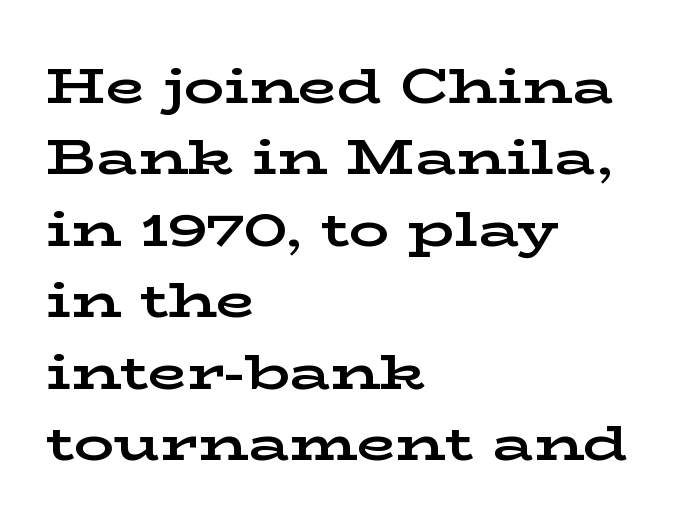
Q: Is the text bold? A: Yes.
Q: Is the text italic (slanted)? A: No, it is upright.
Q: Is the typeface a serif or a sans-serif typeface? A: Serif.
Q: Is the text underlined? A: No.
Q: How is the paragraph aligned? A: Left-aligned.
Q: Is the spacing between letters normal or unusually wide? A: Normal.
Q: Is the spacing between lines tight, normal or loose? A: Normal.
Q: Width (condensed, normal, or wide)? A: Wide.
Q: Stroke contrast? A: Low.
Q: x-height? A: Medium.
Q: Monospaced? A: No.
